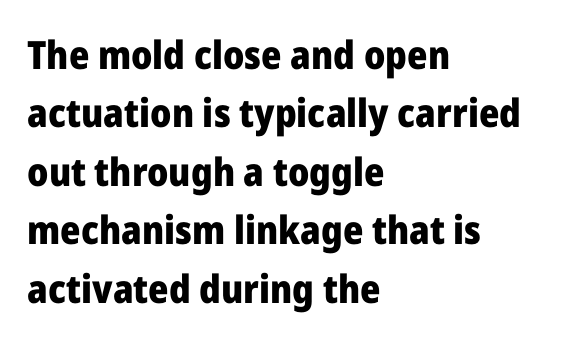
{"serif": "no", "italic": "no", "bold": "yes", "weight": "heavy", "width": "normal", "stroke_contrast": "low", "x_height": "medium", "monospaced": "no", "underline": "no", "align": "left", "line_spacing": "normal", "line_spacing_ratio": 1.5, "letter_spacing": "normal", "letter_spacing_em": 0.0, "glyph_px": 39}
